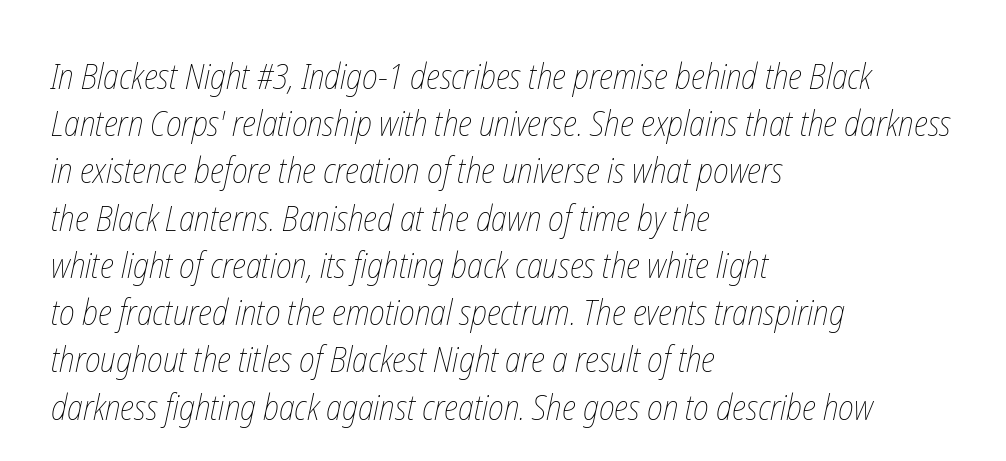
A bare baseline throughout the passage. Varying glyph widths throughout — classic text-font behaviour. Caption: multi-line text, flush left, ragged right. Notice how descenders clear the ascenders below comfortably — that's standard leading.
